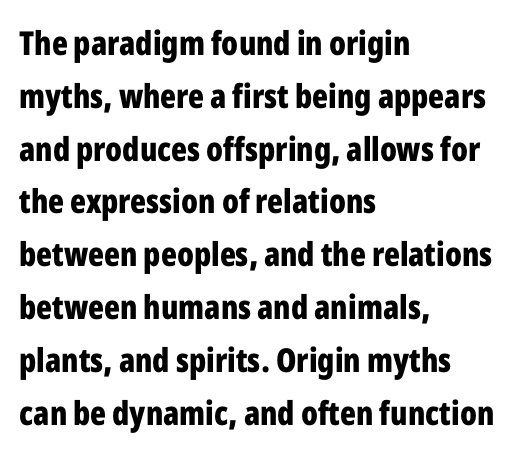
Bold? Absolutely — the strokes are thick and heavy. Typeset ragged right — the left edge is the straight one. Successive baselines arrive at the customary interval. Every character sits straight up, as roman type does.
